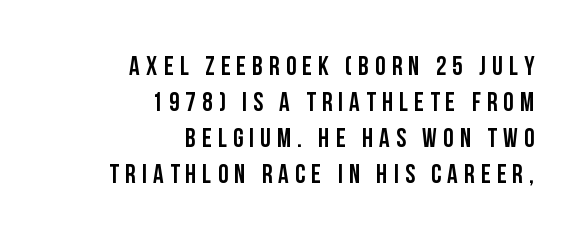
{"italic": "no", "bold": "yes", "underline": "no", "align": "right", "line_spacing": "normal", "line_spacing_ratio": 1.39, "letter_spacing": "wide", "letter_spacing_em": 0.24, "glyph_px": 26}
